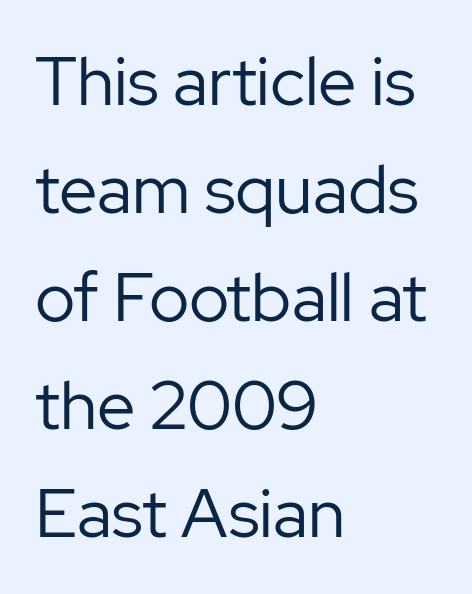
Q: Is the text bold? A: No.
Q: Is the text italic (slanted)? A: No, it is upright.
Q: Is the typeface a serif or a sans-serif typeface? A: Sans-serif.
Q: Is the text underlined? A: No.
Q: How is the paragraph aligned? A: Left-aligned.
Q: Is the spacing between letters normal or unusually wide? A: Normal.
Q: Is the spacing between lines tight, normal or loose? A: Normal.
Q: Width (condensed, normal, or wide)? A: Normal.
Q: Stroke contrast? A: Low.
Q: x-height? A: Medium.
Q: Monospaced? A: No.
